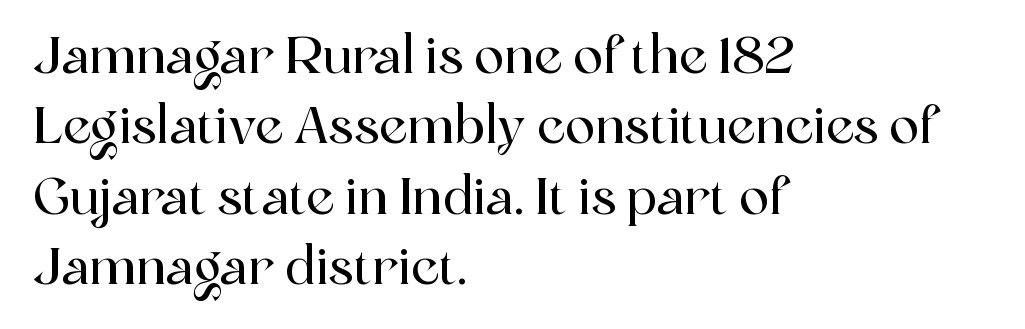
{"serif": "yes", "italic": "no", "width": "normal", "x_height": "medium", "monospaced": "no", "underline": "no", "align": "left", "line_spacing": "normal", "line_spacing_ratio": 1.41, "letter_spacing": "normal", "letter_spacing_em": 0.0, "glyph_px": 50}
